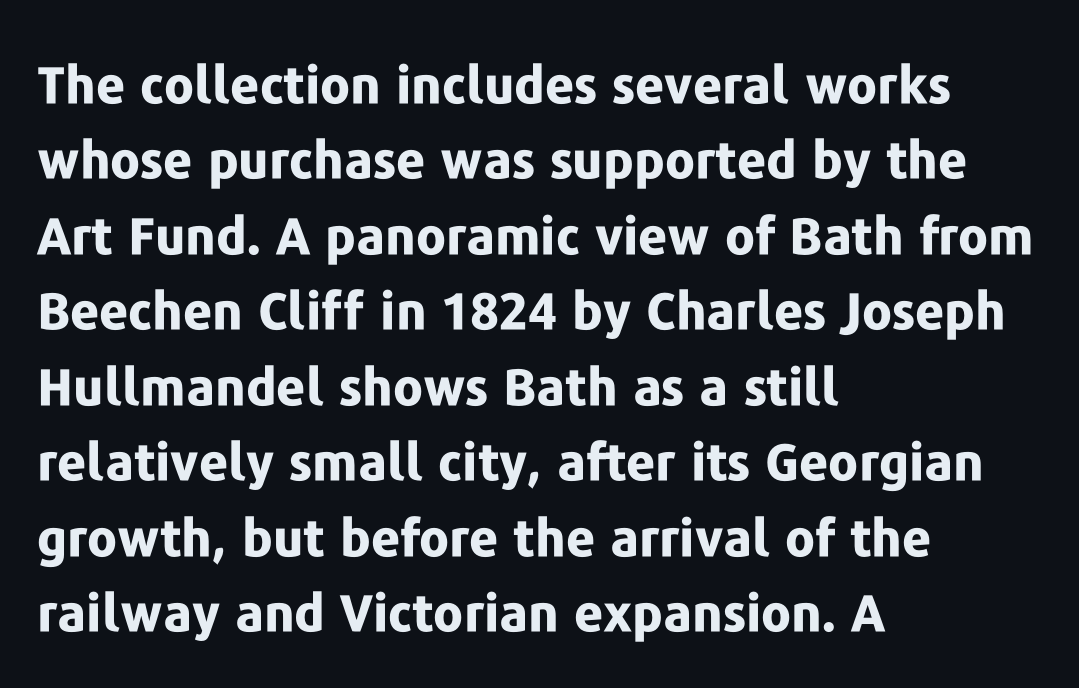
{"serif": "no", "italic": "no", "bold": "yes", "weight": "bold", "width": "normal", "stroke_contrast": "low", "x_height": "medium", "monospaced": "no", "underline": "no", "align": "left", "line_spacing": "normal", "line_spacing_ratio": 1.48, "letter_spacing": "normal", "letter_spacing_em": 0.0, "glyph_px": 51}
